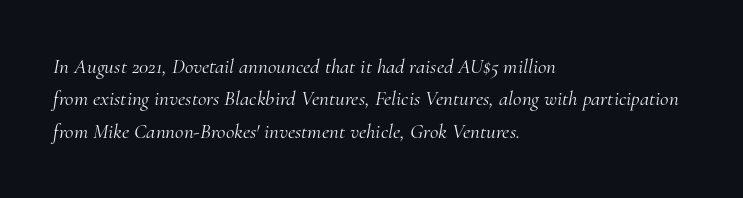
Posture: slanted. The cut favours lightness, reaching ordinary text weight at its darkest. Each word holds together tightly as a unit, with standard inter-letter gaps. The passage shown is not underscored anywhere. Line starts are locked; line ends wander.
